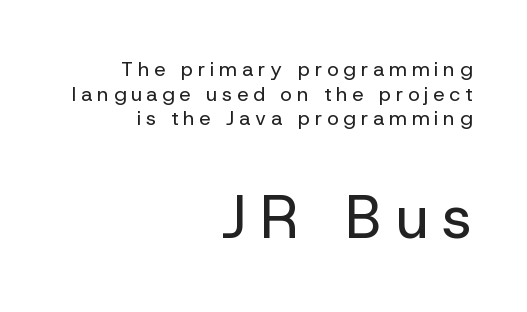
{"serif": "no", "italic": "no", "bold": "no", "weight": "regular", "width": "normal", "stroke_contrast": "low", "x_height": "medium", "monospaced": "no", "underline": "no", "align": "right", "line_spacing_ratio": 1.23, "letter_spacing": "wide", "letter_spacing_em": 0.24, "larger_block": "second", "size_ratio": 3.0, "glyph_px": 60}
